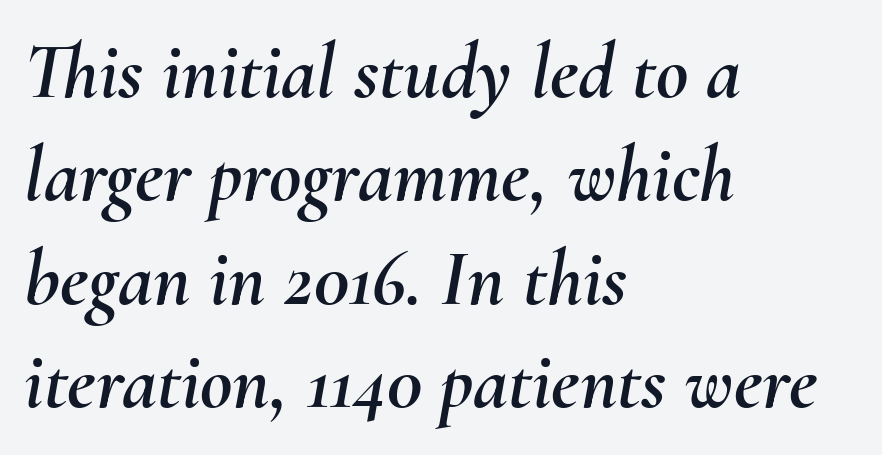
Q: Is the text italic (slanted)? A: Yes, it leans right by about 10 degrees.
Q: Is the text underlined? A: No.
Q: How is the paragraph aligned? A: Left-aligned.
Q: Is the spacing between letters normal or unusually wide? A: Normal.
Q: Is the spacing between lines tight, normal or loose? A: Normal.
Q: Width (condensed, normal, or wide)? A: Normal.
Q: Stroke contrast? A: Medium.
Q: x-height? A: Small.
Q: Monospaced? A: No.
